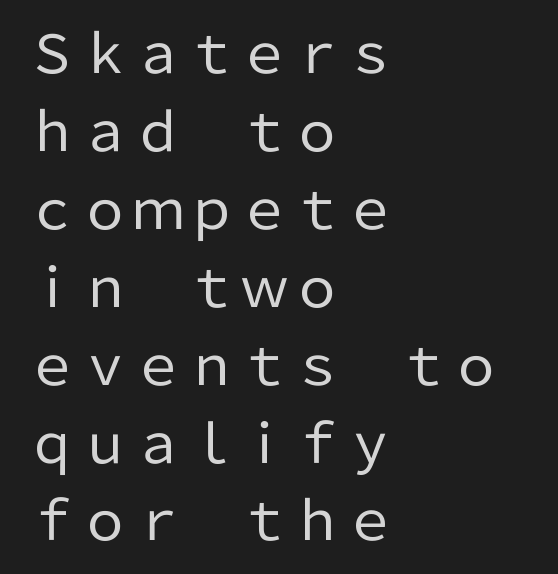
Q: Is the text bold? A: No.
Q: Is the text italic (slanted)? A: No, it is upright.
Q: Is the typeface a serif or a sans-serif typeface? A: Sans-serif.
Q: Is the text underlined? A: No.
Q: How is the paragraph aligned? A: Left-aligned.
Q: Is the spacing between letters normal or unusually wide? A: Normal.
Q: Is the spacing between lines tight, normal or loose? A: Normal.
Q: Width (condensed, normal, or wide)? A: Normal.
Q: Stroke contrast? A: Low.
Q: x-height? A: Medium.
Q: Monospaced? A: No.
